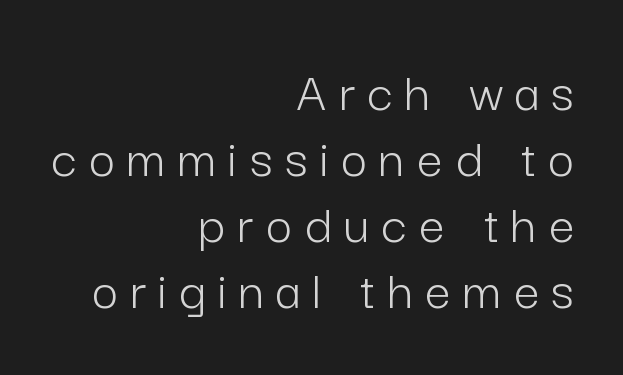
The image shows 57 px light sans-serif type, upright; set right-aligned, line spacing 1.16x, unusually wide letter spacing (+0.22 em), not underlined; low stroke contrast and a medium x-height.
